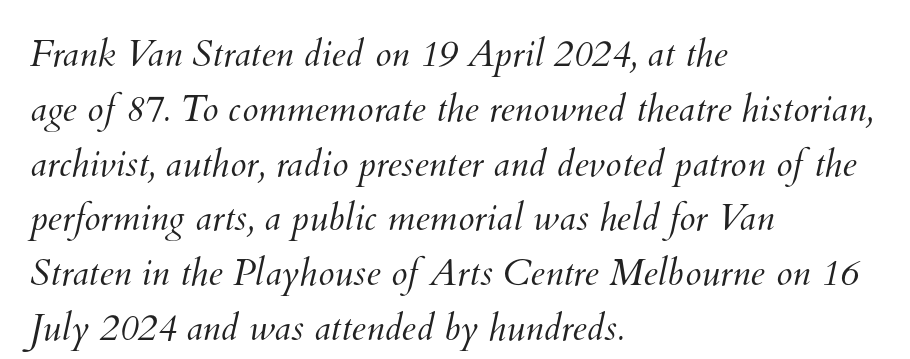
Q: Is the text bold? A: No.
Q: Is the text underlined? A: No.
Q: How is the paragraph aligned? A: Left-aligned.
Q: Is the spacing between letters normal or unusually wide? A: Normal.
Q: Is the spacing between lines tight, normal or loose? A: Normal.
Q: Width (condensed, normal, or wide)? A: Normal.
Q: Stroke contrast? A: Medium.
Q: x-height? A: Small.
Q: Monospaced? A: No.
